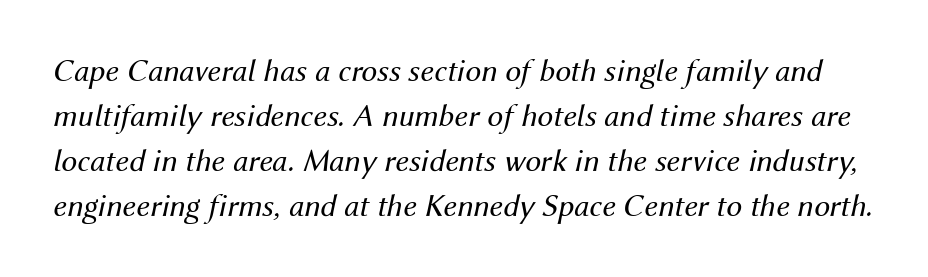
{"italic": "yes", "lean": "right", "slant_degrees": 12, "bold": "no", "weight": "regular", "width": "normal", "stroke_contrast": "medium", "x_height": "medium", "monospaced": "no", "underline": "no", "line_spacing": "normal", "line_spacing_ratio": 1.41, "letter_spacing": "normal", "letter_spacing_em": 0.0, "glyph_px": 32}
